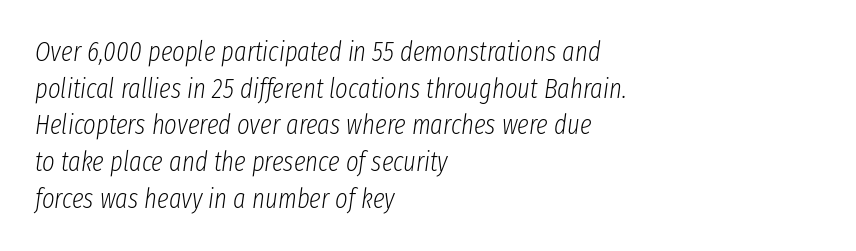
Stems and bowls with no extra thickness — not bold. Quick note: italic. Check under the words: just untouched page. Compared with a centered layout, this one pins lines to the left instead. How are the letters spaced? Ordinarily, with no added tracking. Quick note: interline space is typical.
